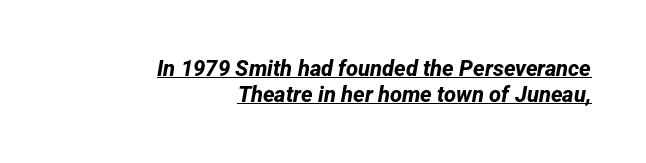
Q: Is the text bold? A: Yes.
Q: Is the text underlined? A: Yes.
Q: How is the paragraph aligned? A: Right-aligned.
Q: Is the spacing between letters normal or unusually wide? A: Normal.
